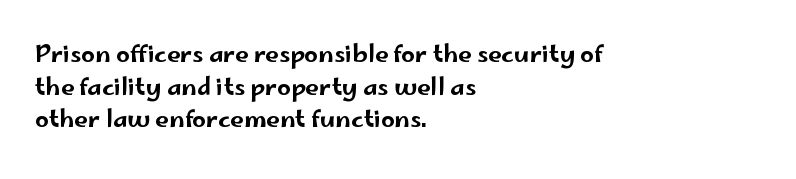
{"italic": "no", "underline": "no", "align": "left", "line_spacing": "normal", "line_spacing_ratio": 1.36, "letter_spacing": "normal", "letter_spacing_em": 0.0, "glyph_px": 24}
